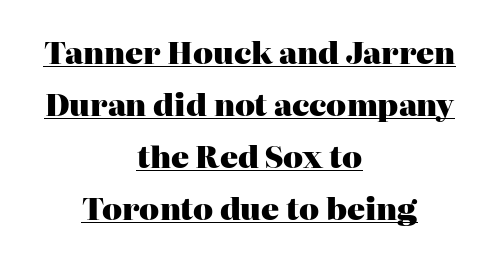
Leftover space on each line is divided equally before and after the words. Observe the ordinary spacing: letters are neighbours, not strangers. The string is rendered with underlining switched on. Italic? Not at all — the glyphs are vertical. Each letter's strokes conclude with small projecting serifs.
